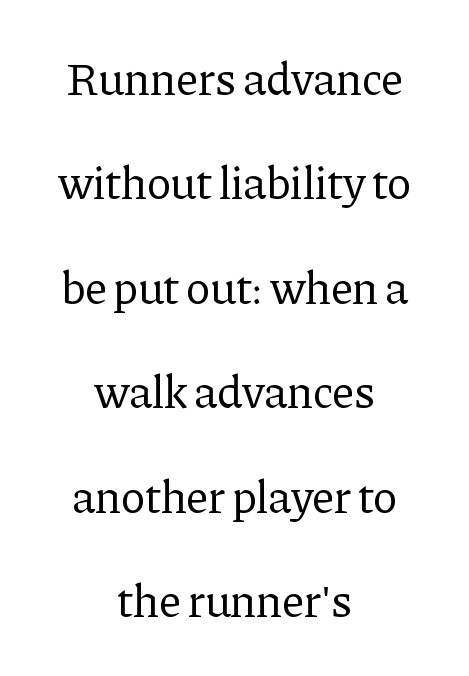
{"serif": "yes", "italic": "no", "bold": "no", "weight": "regular", "width": "normal", "stroke_contrast": "low", "x_height": "medium", "monospaced": "no", "underline": "no", "align": "center", "line_spacing": "loose", "line_spacing_ratio": 2.27, "letter_spacing": "normal", "letter_spacing_em": 0.0, "glyph_px": 46}
